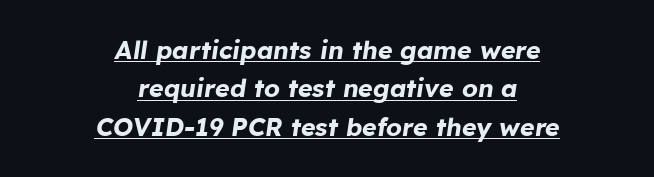
{"italic": "yes", "lean": "right", "slant_degrees": 8, "bold": "yes", "underline": "yes", "align": "center", "line_spacing": "normal", "line_spacing_ratio": 1.54, "letter_spacing": "normal", "letter_spacing_em": 0.0, "glyph_px": 25}
